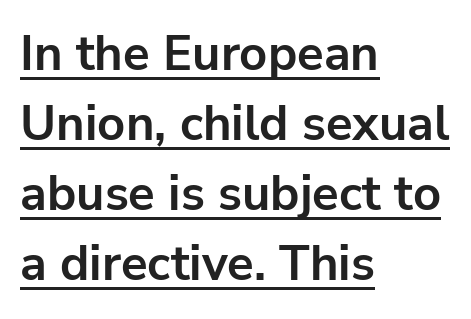
The image shows 49 px bold sans-serif type, upright; set left-aligned, normal line spacing (1.43x), normal letter spacing, underlined; low stroke contrast and a medium x-height.
